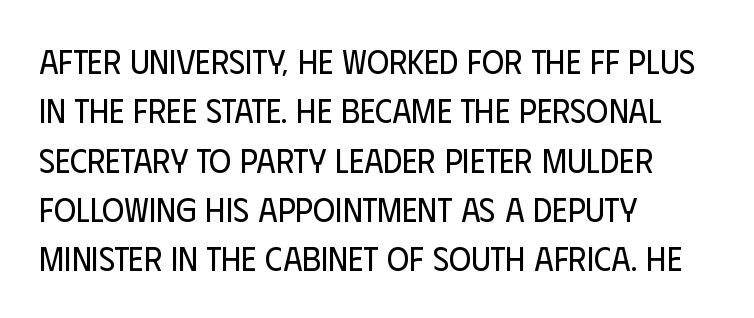
Q: Is the text bold? A: No.
Q: Is the text italic (slanted)? A: No, it is upright.
Q: Is the typeface a serif or a sans-serif typeface? A: Sans-serif.
Q: Is the text underlined? A: No.
Q: How is the paragraph aligned? A: Left-aligned.
Q: Is the spacing between letters normal or unusually wide? A: Normal.
Q: Is the spacing between lines tight, normal or loose? A: Normal.
Q: Width (condensed, normal, or wide)? A: Condensed.
Q: Stroke contrast? A: Low.
Q: x-height? A: Large.
Q: Monospaced? A: No.
